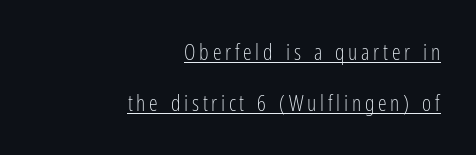
The image shows 22 px text type, upright; set right-aligned, loose line spacing (2.32x), underlined.
